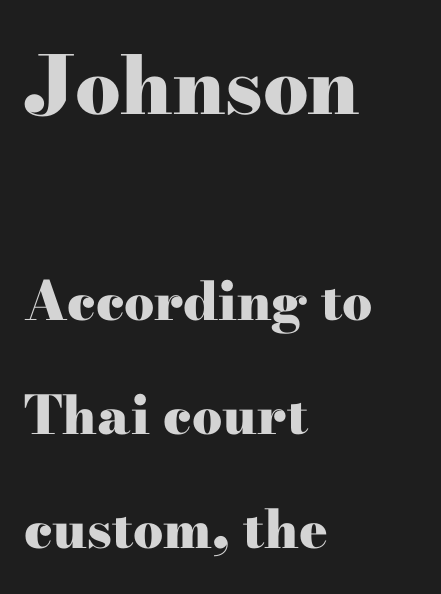
The area under the type is left untouched. If you drew a ruler down the left edge, every line would touch it. The type sits square on the baseline with zero lean. Larger block? The one above; the one below is distinctly smaller. The horizontal fit of the characters is conventional and even. The vertical gap from one line to the next is large.
